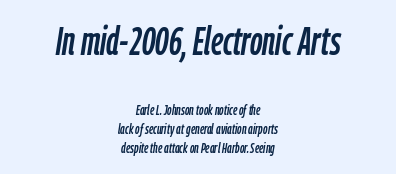
Q: Is the text italic (slanted)? A: Yes, it leans right by about 9 degrees.
Q: Is the text underlined? A: No.
Q: How is the paragraph aligned? A: Centered.
Q: Is the spacing between letters normal or unusually wide? A: Normal.
Q: Is the spacing between lines tight, normal or loose? A: Normal.
Q: Which block of text is set in a larger size, the first (top) or the second (bottom)? A: The first (top) one.
Q: Width (condensed, normal, or wide)? A: Condensed.
Q: Stroke contrast? A: Low.
Q: x-height? A: Medium.
Q: Monospaced? A: No.
